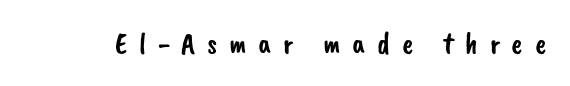
Q: Is the typeface a serif or a sans-serif typeface? A: Sans-serif.
Q: Is the text underlined? A: No.
Q: Is the spacing between letters normal or unusually wide? A: Unusually wide.
Q: Width (condensed, normal, or wide)? A: Normal.
Q: Stroke contrast? A: Low.
Q: x-height? A: Small.
Q: Monospaced? A: No.
